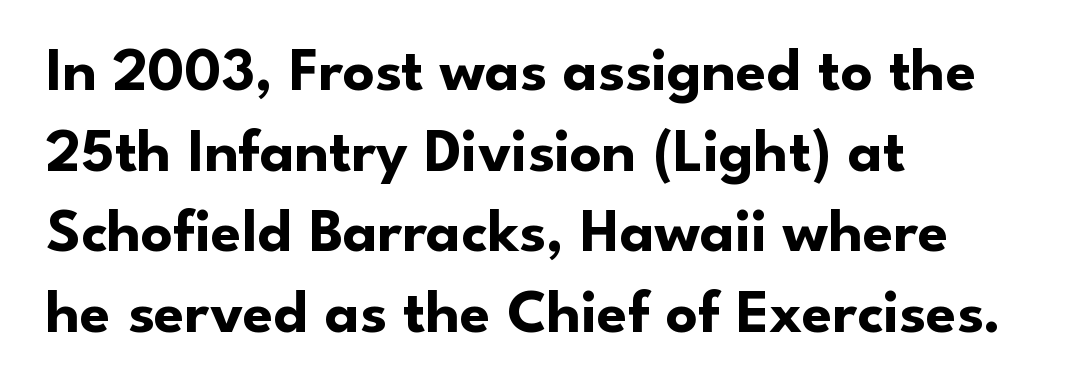
{"serif": "no", "italic": "no", "bold": "yes", "weight": "bold", "width": "normal", "stroke_contrast": "low", "x_height": "small", "monospaced": "no", "underline": "no", "align": "left", "line_spacing": "normal", "line_spacing_ratio": 1.3, "letter_spacing": "normal", "letter_spacing_em": 0.0, "glyph_px": 62}
